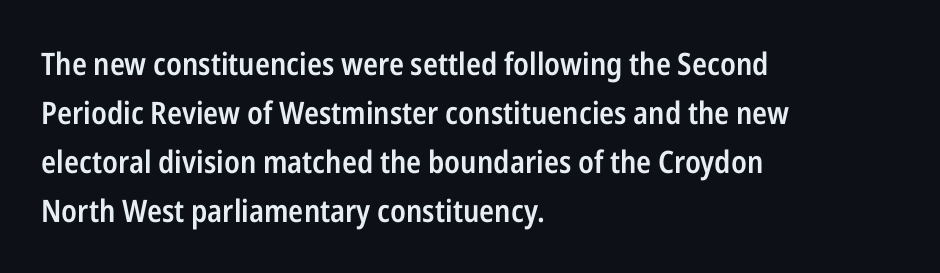
{"serif": "no", "italic": "no", "bold": "semi", "weight": "semibold", "width": "condensed", "stroke_contrast": "low", "x_height": "medium", "monospaced": "no", "underline": "no", "align": "left", "line_spacing": "normal", "line_spacing_ratio": 1.58, "letter_spacing": "normal", "letter_spacing_em": 0.0, "glyph_px": 31}
